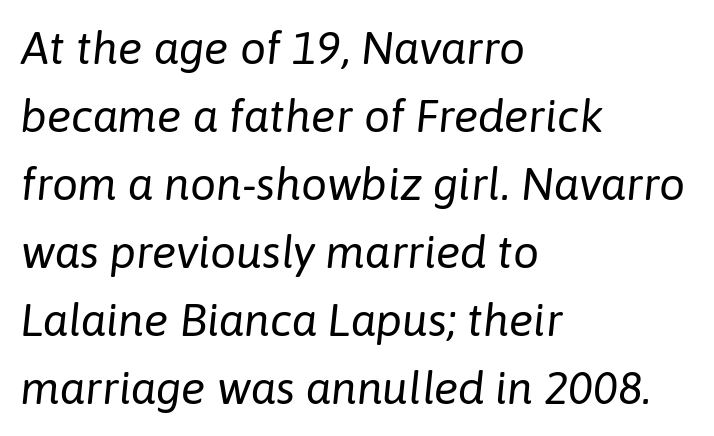
The image shows 46 px regular-weight type, italic (leaning right); set left-aligned, normal line spacing (1.48x), normal letter spacing, not underlined; low stroke contrast and a medium x-height.
